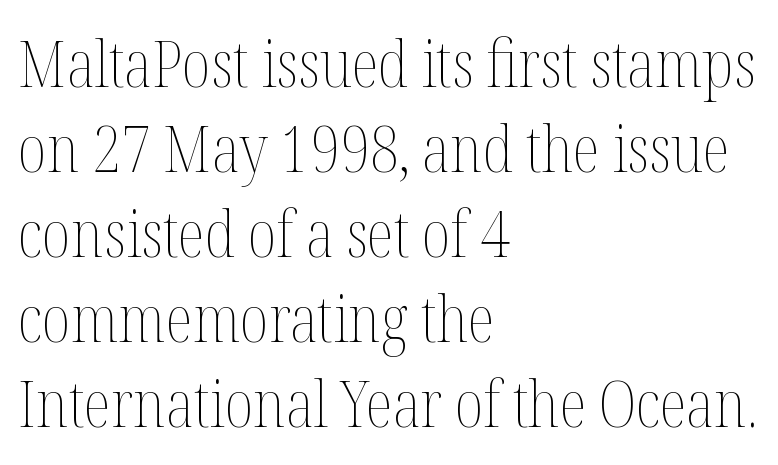
The image shows 64 px thin, condensed type, upright; set left-aligned, normal line spacing (1.33x), normal letter spacing, not underlined; medium stroke contrast and a medium x-height.
